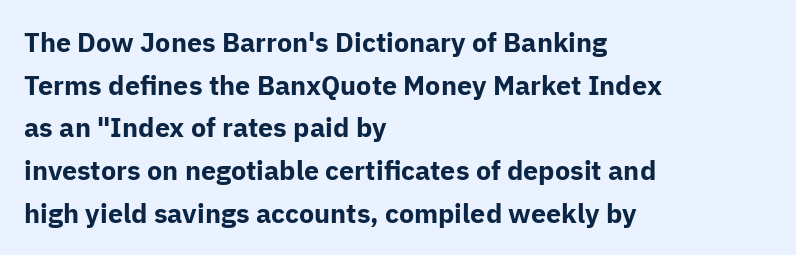
The image shows 27 px bold type, upright; set left-aligned, normal line spacing (1.58x), normal letter spacing, not underlined.
